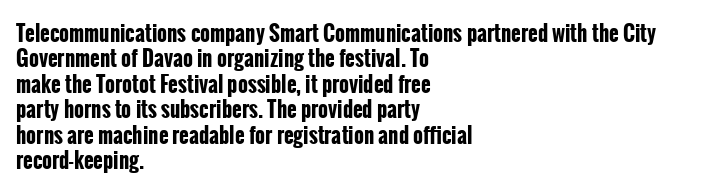
Q: Is the text bold? A: Yes.
Q: Is the text italic (slanted)? A: No, it is upright.
Q: Is the text underlined? A: No.
Q: How is the paragraph aligned? A: Left-aligned.
Q: Is the spacing between letters normal or unusually wide? A: Normal.
